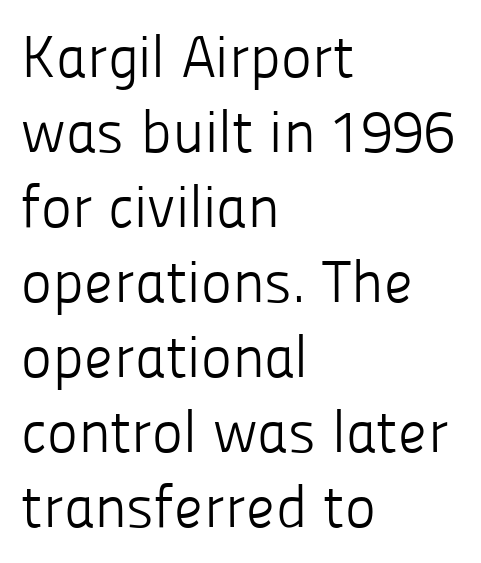
Q: Is the text bold? A: No.
Q: Is the text italic (slanted)? A: No, it is upright.
Q: Is the typeface a serif or a sans-serif typeface? A: Sans-serif.
Q: Is the text underlined? A: No.
Q: How is the paragraph aligned? A: Left-aligned.
Q: Is the spacing between letters normal or unusually wide? A: Normal.
Q: Is the spacing between lines tight, normal or loose? A: Normal.
Q: Width (condensed, normal, or wide)? A: Normal.
Q: Stroke contrast? A: Low.
Q: x-height? A: Medium.
Q: Monospaced? A: No.
